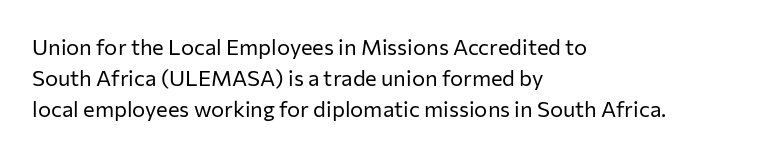
The image shows 22 px text type, upright; set left-aligned, normal line spacing (1.4x), normal letter spacing, not underlined.
